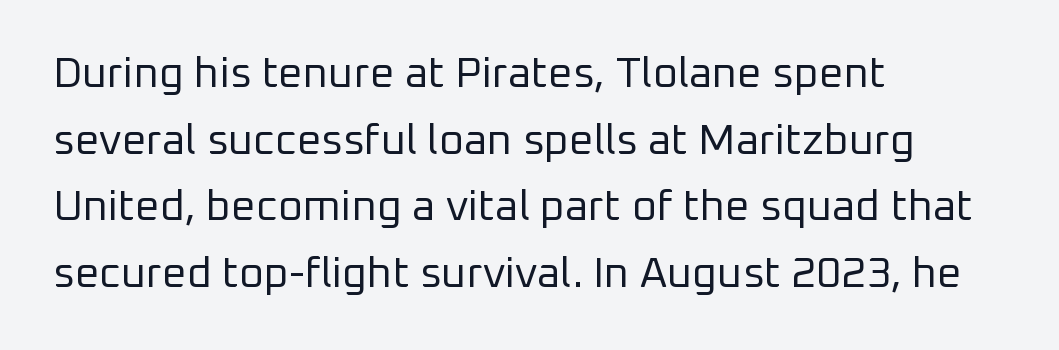
Q: Is the text bold? A: No.
Q: Is the text italic (slanted)? A: No, it is upright.
Q: Is the typeface a serif or a sans-serif typeface? A: Sans-serif.
Q: Is the text underlined? A: No.
Q: How is the paragraph aligned? A: Left-aligned.
Q: Is the spacing between letters normal or unusually wide? A: Normal.
Q: Is the spacing between lines tight, normal or loose? A: Normal.
Q: Width (condensed, normal, or wide)? A: Normal.
Q: Stroke contrast? A: Low.
Q: x-height? A: Medium.
Q: Monospaced? A: No.
